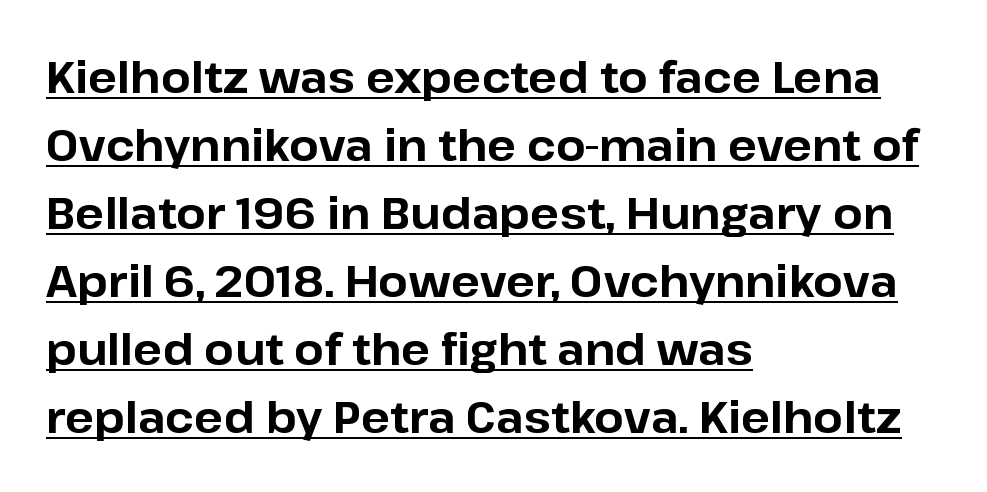
Q: Is the text bold? A: Yes.
Q: Is the text italic (slanted)? A: No, it is upright.
Q: Is the typeface a serif or a sans-serif typeface? A: Sans-serif.
Q: Is the text underlined? A: Yes.
Q: How is the paragraph aligned? A: Left-aligned.
Q: Is the spacing between letters normal or unusually wide? A: Normal.
Q: Is the spacing between lines tight, normal or loose? A: Normal.
Q: Width (condensed, normal, or wide)? A: Normal.
Q: Stroke contrast? A: Low.
Q: x-height? A: Medium.
Q: Monospaced? A: No.
